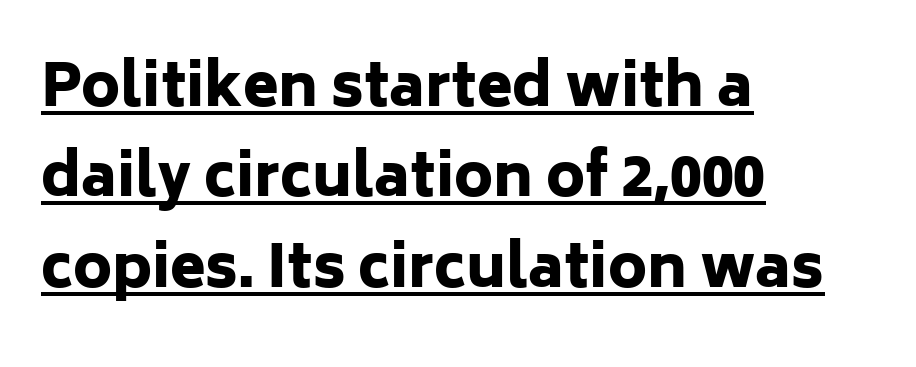
Q: Is the text bold? A: Yes.
Q: Is the text italic (slanted)? A: No, it is upright.
Q: Is the typeface a serif or a sans-serif typeface? A: Sans-serif.
Q: Is the text underlined? A: Yes.
Q: How is the paragraph aligned? A: Left-aligned.
Q: Is the spacing between letters normal or unusually wide? A: Normal.
Q: Is the spacing between lines tight, normal or loose? A: Normal.
Q: Width (condensed, normal, or wide)? A: Normal.
Q: Stroke contrast? A: Low.
Q: x-height? A: Medium.
Q: Monospaced? A: No.
